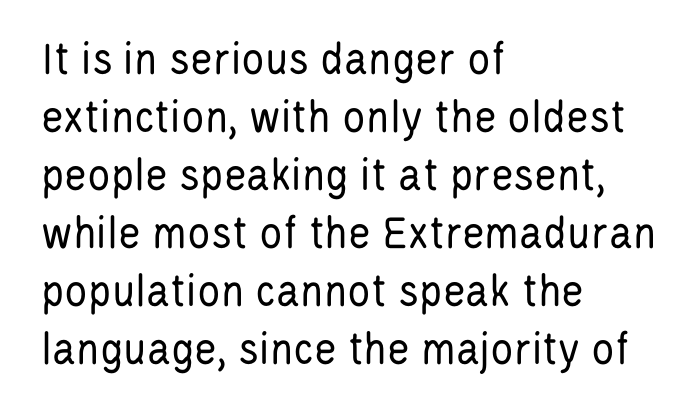
Only glyphs here, with clear space below each row. The weight tops out at a normal text grade. Horizontal alignment here is leftward, the default for most running prose. Is this a fixed-width face? No — the glyphs have proportional, varying widths. No italicization has been applied; the sample stays upright. Standard letterfit; no display-style spreading of the glyphs.
